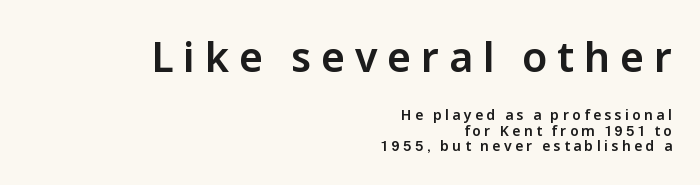
{"serif": "no", "italic": "no", "width": "normal", "stroke_contrast": "low", "x_height": "medium", "monospaced": "no", "underline": "no", "align": "right", "line_spacing": "tight", "line_spacing_ratio": 1.09, "letter_spacing": "wide", "letter_spacing_em": 0.24, "larger_block": "first", "size_ratio": 2.93, "glyph_px": 41}
